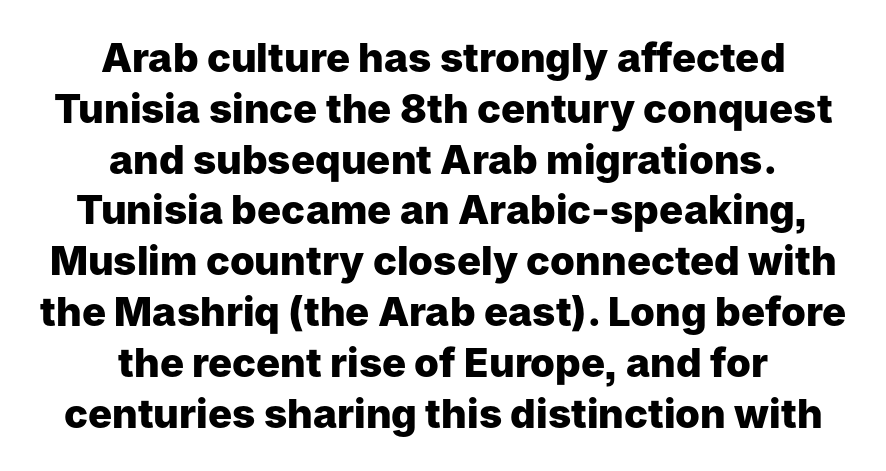
These lines are centered, leaving both edges ragged. A typesetter would label this face a sans. The passage shown is typed in a proportional face where columns would drift. Baseline-to-baseline distance is the conventional proportion of letter height.
